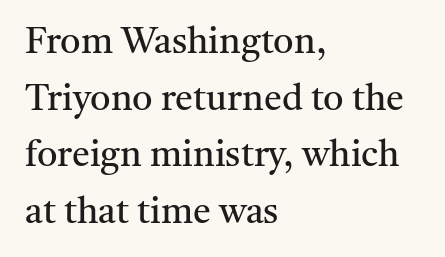
{"serif": "yes", "italic": "no", "bold": "no", "weight": "regular", "width": "normal", "stroke_contrast": "medium", "x_height": "medium", "monospaced": "no", "underline": "no", "align": "left", "line_spacing": "normal", "line_spacing_ratio": 1.57, "letter_spacing": "normal", "letter_spacing_em": 0.0, "glyph_px": 36}
